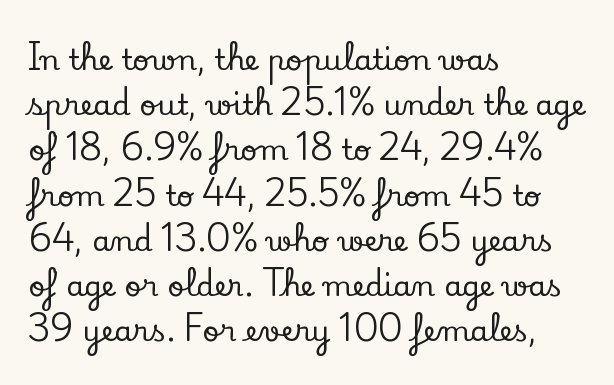
The image shows 29 px text type, upright; set left-aligned, normal line spacing (1.56x), normal letter spacing, not underlined; low stroke contrast and a small x-height.
